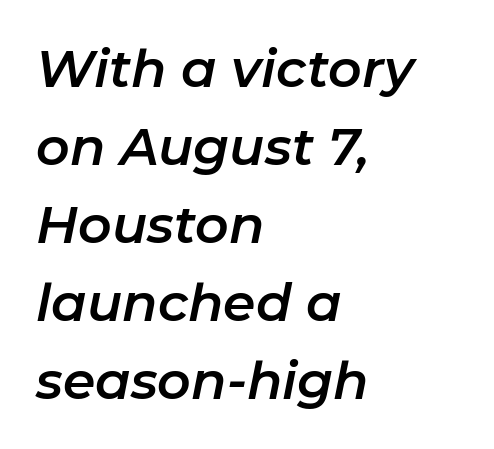
You could not count columns in this text — the font is proportionally spaced. Leading matches the norm, producing a regular column. These lines are set flush left with a ragged right edge. The horizontal fit of the characters is conventional and even. Quick note: italic.
